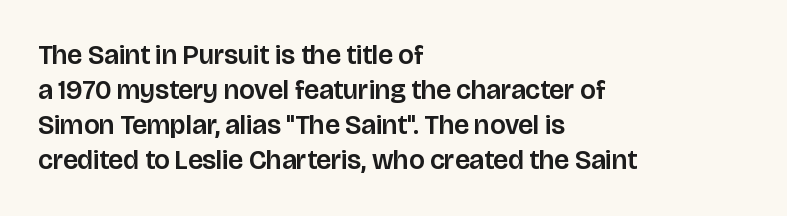
{"italic": "no", "underline": "no", "align": "left", "line_spacing": "normal", "line_spacing_ratio": 1.3, "letter_spacing": "normal", "letter_spacing_em": 0.0, "glyph_px": 27}
